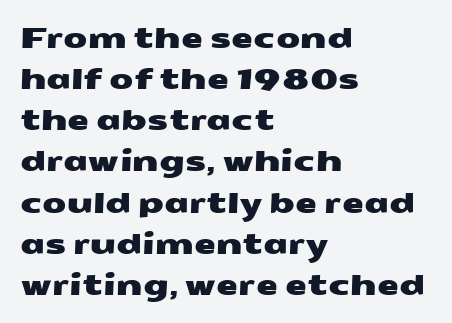
Q: Is the typeface a serif or a sans-serif typeface? A: Sans-serif.
Q: Is the text underlined? A: No.
Q: How is the paragraph aligned? A: Left-aligned.
Q: Is the spacing between letters normal or unusually wide? A: Normal.
Q: Is the spacing between lines tight, normal or loose? A: Normal.
Q: Width (condensed, normal, or wide)? A: Wide.
Q: Stroke contrast? A: Medium.
Q: x-height? A: Medium.
Q: Monospaced? A: No.
